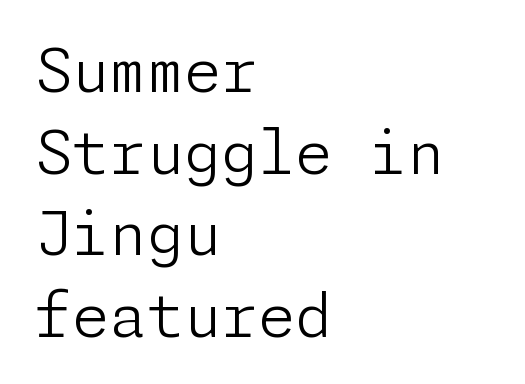
{"serif": "no", "italic": "no", "bold": "no", "weight": "light", "width": "normal", "stroke_contrast": "low", "x_height": "medium", "underline": "no", "align": "left", "line_spacing": "normal", "line_spacing_ratio": 1.36, "letter_spacing": "normal", "letter_spacing_em": 0.0, "glyph_px": 60}
